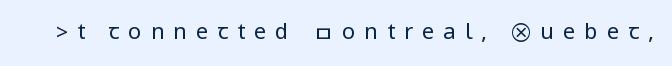
{"italic": "no", "bold": "no", "underline": "no", "letter_spacing": "wide", "letter_spacing_em": 0.41, "glyph_px": 22}
